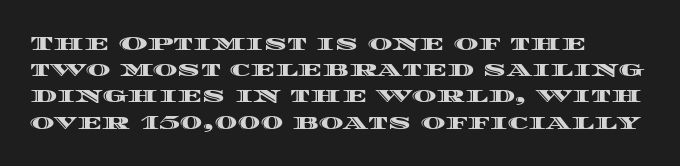
Q: Is the text italic (slanted)? A: No, it is upright.
Q: Is the text underlined? A: No.
Q: How is the paragraph aligned? A: Left-aligned.
Q: Is the spacing between letters normal or unusually wide? A: Normal.
Q: Is the spacing between lines tight, normal or loose? A: Normal.
